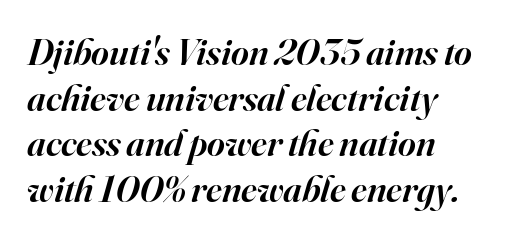
The image shows 38 px semibold serif type, italic (leaning right); set left-aligned, line spacing 1.2x, normal letter spacing, not underlined; high stroke contrast and a small x-height.
